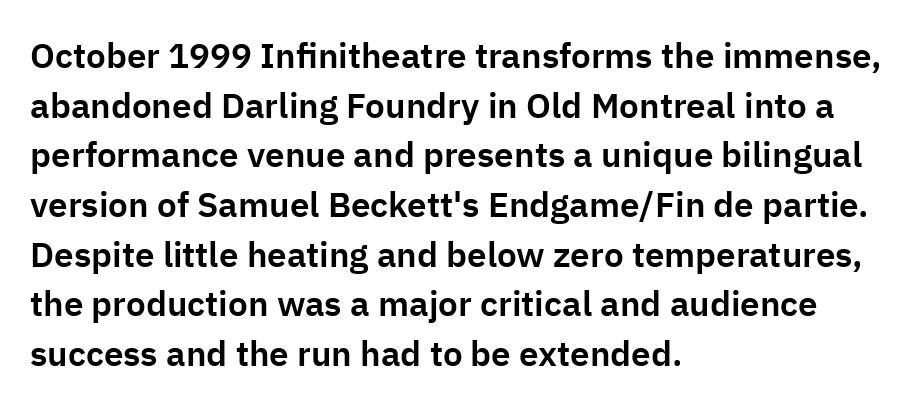
{"serif": "no", "italic": "no", "width": "normal", "stroke_contrast": "low", "x_height": "medium", "monospaced": "no", "underline": "no", "align": "left", "line_spacing": "normal", "line_spacing_ratio": 1.42, "letter_spacing": "normal", "letter_spacing_em": 0.0, "glyph_px": 35}
